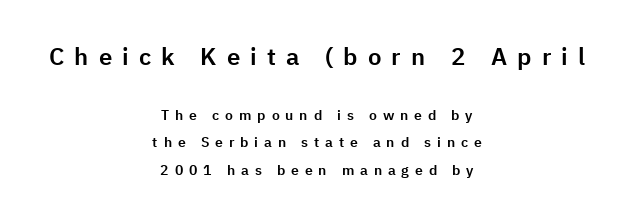
Q: Is the text italic (slanted)? A: No, it is upright.
Q: Is the text underlined? A: No.
Q: How is the paragraph aligned? A: Centered.
Q: Is the spacing between letters normal or unusually wide? A: Unusually wide.
Q: Is the spacing between lines tight, normal or loose? A: Loose.
Q: Which block of text is set in a larger size, the first (top) or the second (bottom)? A: The first (top) one.
